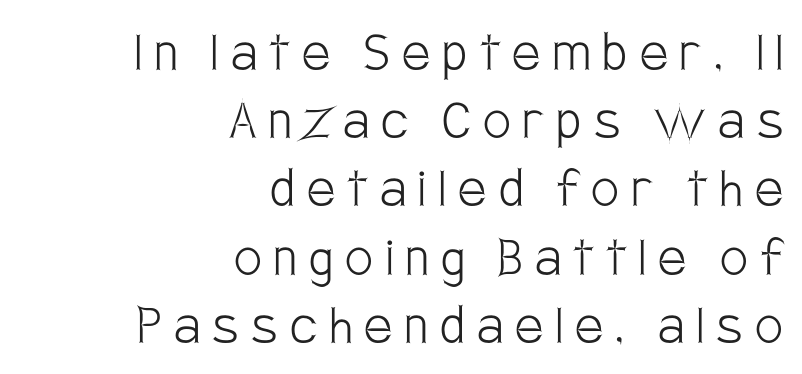
{"serif": "no", "italic": "no", "bold": "no", "weight": "light", "width": "condensed", "stroke_contrast": "low", "x_height": "large", "monospaced": "no", "underline": "no", "align": "right", "line_spacing": "tight", "line_spacing_ratio": 1.1, "letter_spacing": "wide", "letter_spacing_em": 0.2, "glyph_px": 62}
